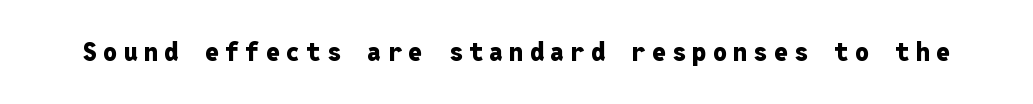
{"italic": "no", "bold": "yes", "underline": "no", "letter_spacing": "wide", "letter_spacing_em": 0.25, "glyph_px": 25}
